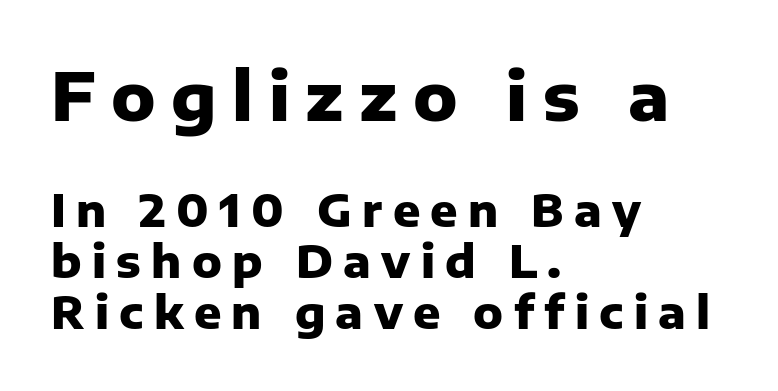
Q: Is the text bold? A: Yes.
Q: Is the text italic (slanted)? A: No, it is upright.
Q: Is the typeface a serif or a sans-serif typeface? A: Sans-serif.
Q: Is the text underlined? A: No.
Q: How is the paragraph aligned? A: Left-aligned.
Q: Is the spacing between letters normal or unusually wide? A: Unusually wide.
Q: Is the spacing between lines tight, normal or loose? A: Tight.
Q: Which block of text is set in a larger size, the first (top) or the second (bottom)? A: The first (top) one.
Q: Width (condensed, normal, or wide)? A: Normal.
Q: Stroke contrast? A: Low.
Q: x-height? A: Medium.
Q: Monospaced? A: No.
